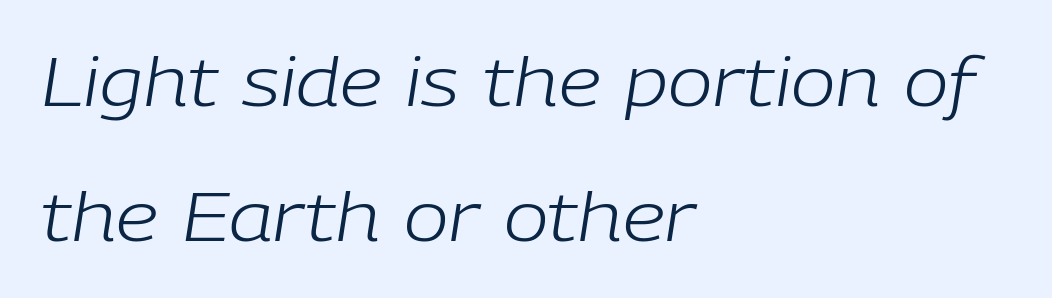
The image shows 67 px light type, italic (leaning right); set left-aligned, loose line spacing (2.01x), normal letter spacing, not underlined; low stroke contrast and a medium x-height.
